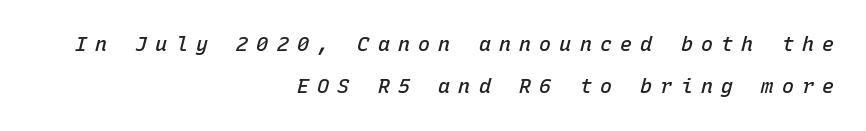
A flush-right, rag-left setting is used for this passage. The leading is generous, giving the passage an open texture. The line texture is sparse and dotted thanks to wide tracking. A typesetter would mark this as italic. The zone under the glyphs is completely vacant.
